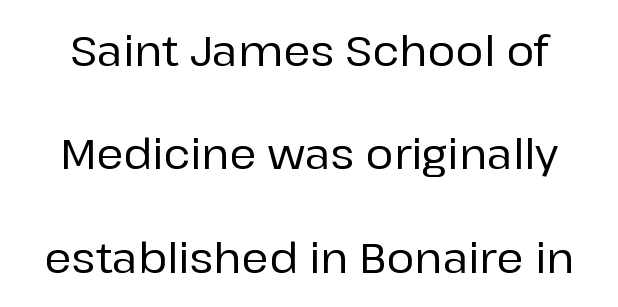
{"serif": "no", "italic": "no", "width": "normal", "stroke_contrast": "low", "x_height": "medium", "monospaced": "no", "underline": "no", "line_spacing": "loose", "line_spacing_ratio": 2.46, "letter_spacing": "normal", "letter_spacing_em": 0.0, "glyph_px": 42}
